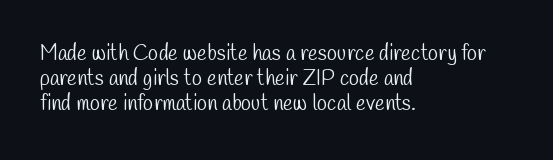
Q: Is the text bold? A: No.
Q: Is the text underlined? A: No.
Q: How is the paragraph aligned? A: Left-aligned.
Q: Is the spacing between letters normal or unusually wide? A: Normal.
